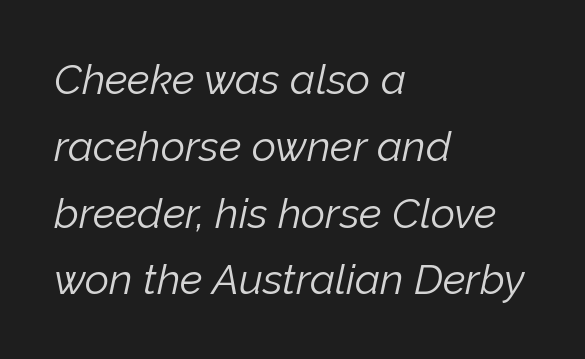
{"italic": "yes", "lean": "right", "slant_degrees": 12, "bold": "no", "weight": "light", "width": "normal", "stroke_contrast": "low", "x_height": "medium", "monospaced": "no", "underline": "no", "align": "left", "line_spacing": "normal", "line_spacing_ratio": 1.59, "letter_spacing": "normal", "letter_spacing_em": 0.0, "glyph_px": 42}
